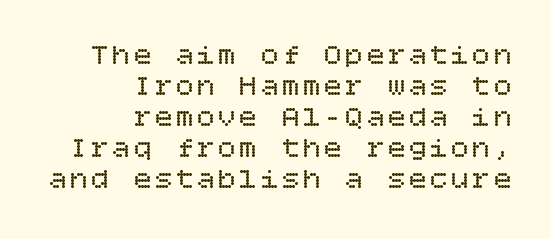
{"italic": "no", "bold": "no", "weight": "regular", "width": "normal", "stroke_contrast": "low", "x_height": "large", "underline": "no", "align": "right", "line_spacing": "tight", "line_spacing_ratio": 1.07, "glyph_px": 29}
